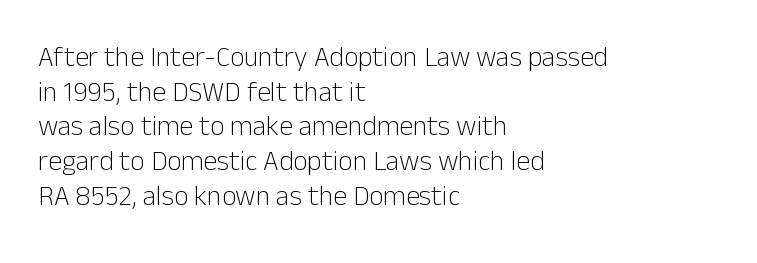
Q: Is the text bold? A: No.
Q: Is the text italic (slanted)? A: No, it is upright.
Q: Is the typeface a serif or a sans-serif typeface? A: Sans-serif.
Q: Is the text underlined? A: No.
Q: How is the paragraph aligned? A: Left-aligned.
Q: Is the spacing between letters normal or unusually wide? A: Normal.
Q: Width (condensed, normal, or wide)? A: Normal.
Q: Stroke contrast? A: Low.
Q: x-height? A: Medium.
Q: Monospaced? A: No.
